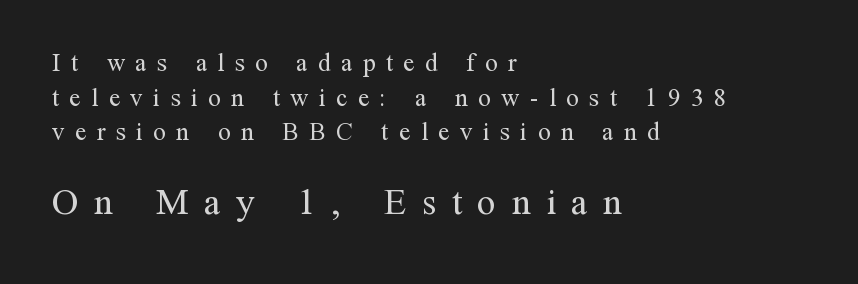
The image shows 37 px regular-weight serif type, upright; set left-aligned, normal line spacing (1.39x), unusually wide letter spacing (+0.42 em), not underlined; the second (bottom) block is 1.48x larger; medium stroke contrast and a medium x-height.
